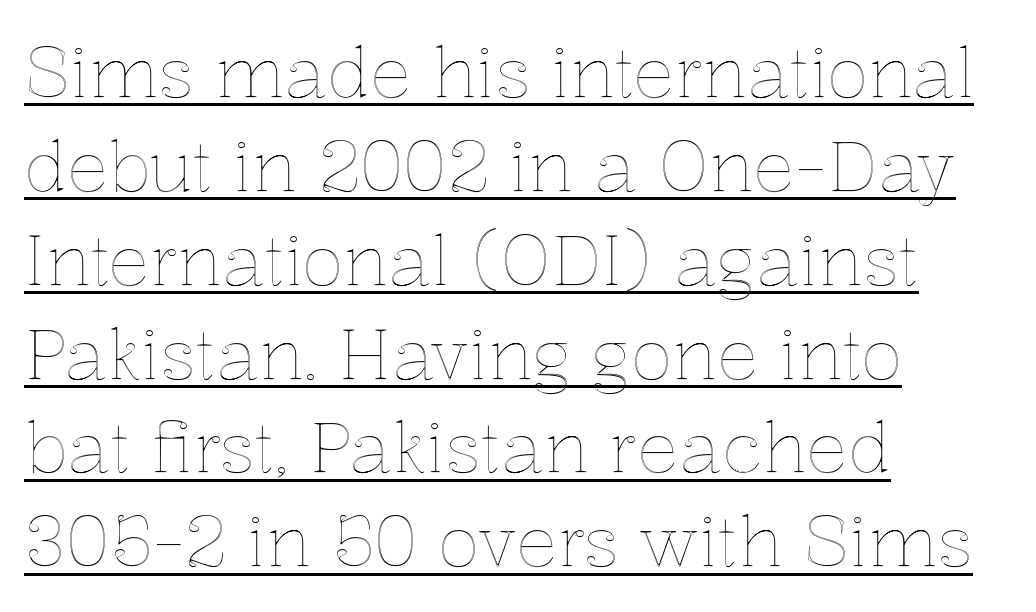
The image shows 69 px text type, upright; set left-aligned, normal line spacing (1.36x), normal letter spacing, underlined; a medium x-height.
